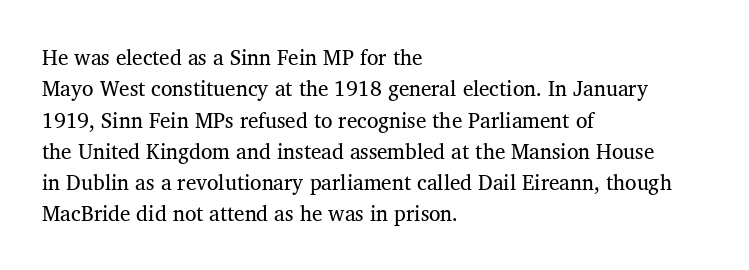
Q: Is the text underlined? A: No.
Q: How is the paragraph aligned? A: Left-aligned.
Q: Is the spacing between letters normal or unusually wide? A: Normal.
Q: Is the spacing between lines tight, normal or loose? A: Normal.
